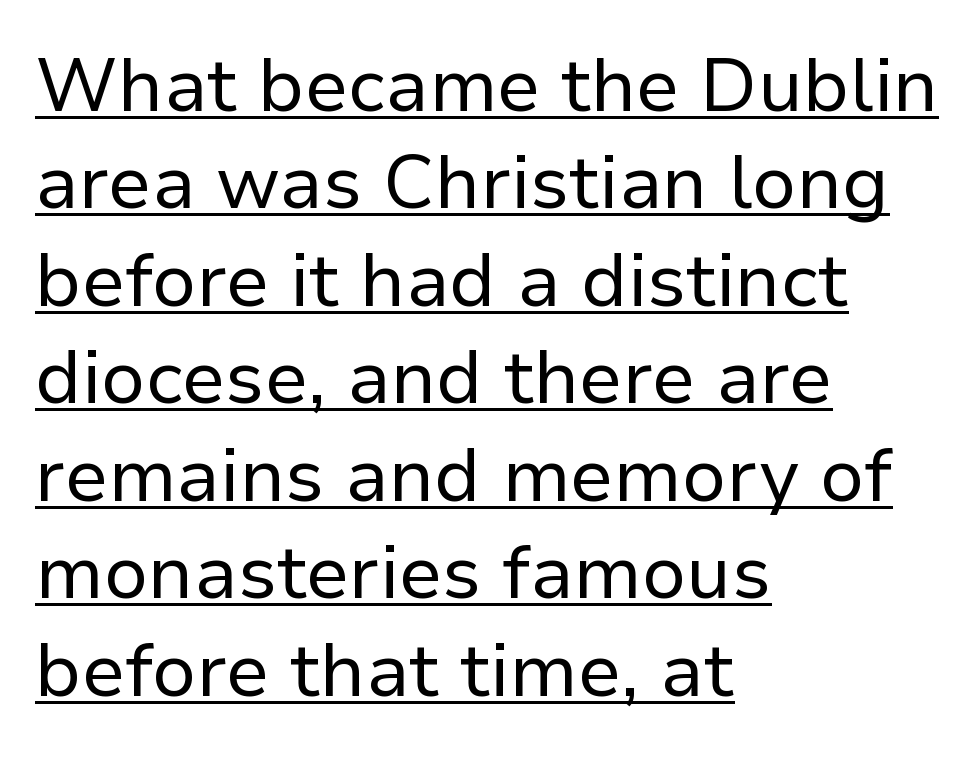
{"serif": "no", "italic": "no", "bold": "no", "weight": "regular", "width": "normal", "stroke_contrast": "low", "x_height": "medium", "monospaced": "no", "underline": "yes", "align": "left", "line_spacing": "normal", "line_spacing_ratio": 1.3, "letter_spacing": "normal", "letter_spacing_em": 0.0, "glyph_px": 75}
